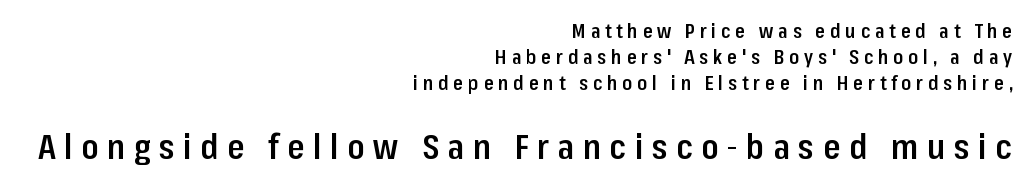
{"serif": "no", "italic": "no", "bold": "semi", "weight": "semibold", "width": "condensed", "stroke_contrast": "low", "x_height": "medium", "monospaced": "no", "underline": "no", "align": "right", "line_spacing": "normal", "line_spacing_ratio": 1.29, "letter_spacing": "wide", "letter_spacing_em": 0.24, "larger_block": "second", "size_ratio": 1.75, "glyph_px": 35}
